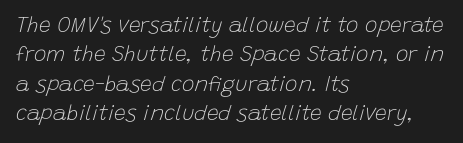
Q: Is the text bold? A: No.
Q: Is the text italic (slanted)? A: Yes, it leans right by about 15 degrees.
Q: Is the text underlined? A: No.
Q: How is the paragraph aligned? A: Left-aligned.
Q: Is the spacing between letters normal or unusually wide? A: Normal.
Q: Is the spacing between lines tight, normal or loose? A: Normal.
